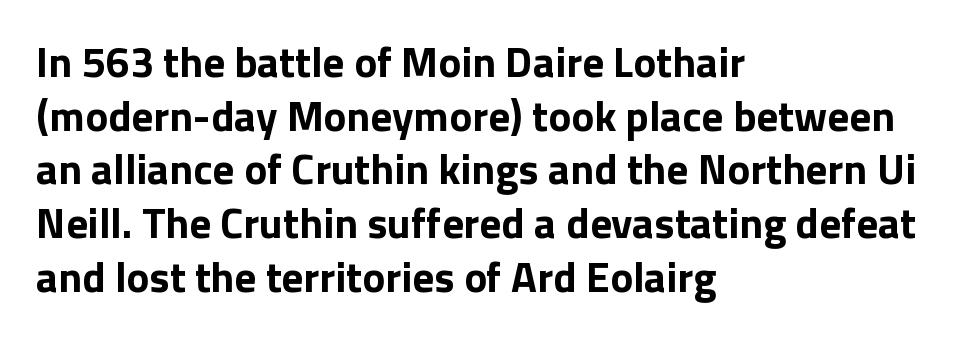
Q: Is the text bold? A: Yes.
Q: Is the text italic (slanted)? A: No, it is upright.
Q: Is the typeface a serif or a sans-serif typeface? A: Sans-serif.
Q: Is the text underlined? A: No.
Q: How is the paragraph aligned? A: Left-aligned.
Q: Is the spacing between letters normal or unusually wide? A: Normal.
Q: Is the spacing between lines tight, normal or loose? A: Normal.
Q: Width (condensed, normal, or wide)? A: Normal.
Q: Stroke contrast? A: Low.
Q: x-height? A: Medium.
Q: Monospaced? A: No.
